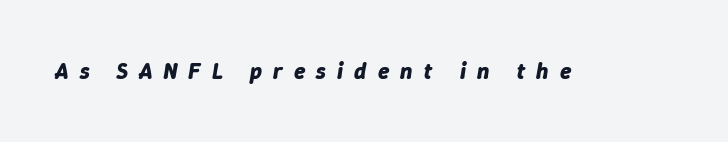
The image shows 23 px bold type, italic (leaning right); set unusually wide letter spacing (+0.48 em), not underlined.
